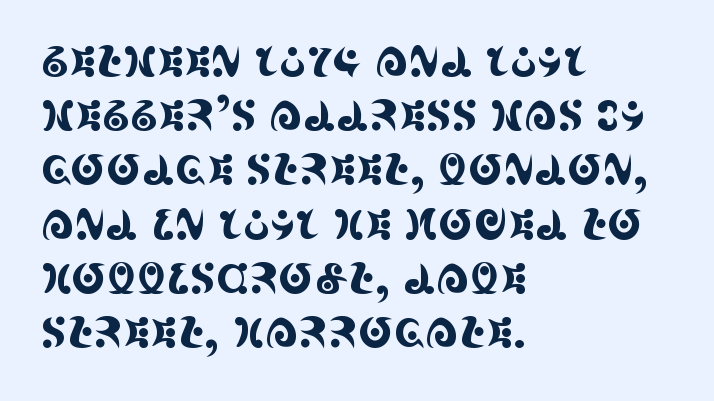
Where is the straight margin? On the left. The passage shown is not underscored anywhere. Serifs: yes, visible at the terminals of the letterforms. Successive baselines arrive at the customary interval.
